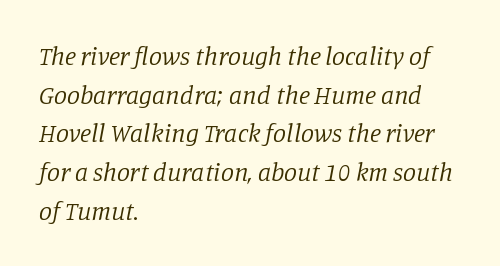
{"italic": "yes", "lean": "right", "slant_degrees": 11, "bold": "no", "underline": "no", "align": "left", "line_spacing": "normal", "line_spacing_ratio": 1.49, "letter_spacing": "normal", "letter_spacing_em": 0.0, "glyph_px": 26}
